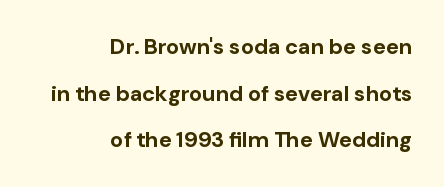
The image shows 22 px bold type, upright; set right-aligned, loose line spacing (2.12x), normal letter spacing, not underlined.
